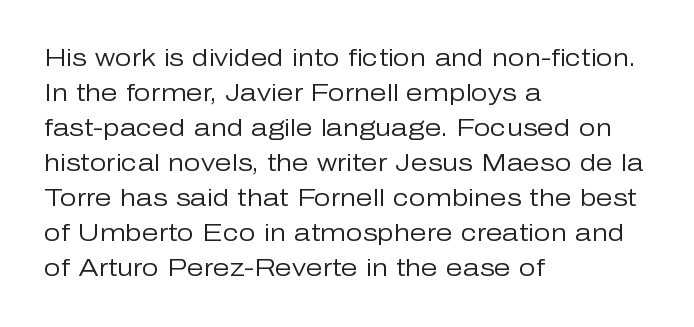
The image shows 24 px text type, upright; set left-aligned, normal line spacing (1.46x), normal letter spacing, not underlined.
